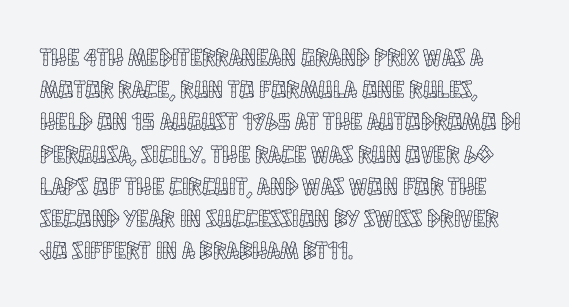
The image shows 25 px text type, upright; set left-aligned, normal line spacing (1.29x), normal letter spacing, not underlined.
